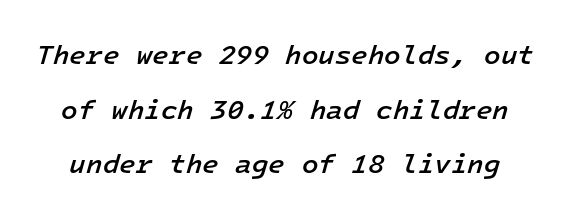
Q: Is the text bold? A: Semi-bold.
Q: Is the text italic (slanted)? A: Yes, it leans right by about 16 degrees.
Q: Is the text underlined? A: No.
Q: Is the spacing between letters normal or unusually wide? A: Normal.
Q: Is the spacing between lines tight, normal or loose? A: Loose.
